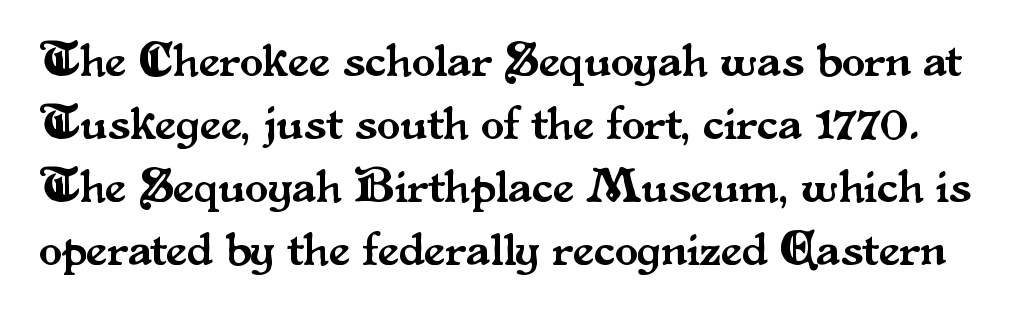
Q: Is the text italic (slanted)? A: No, it is upright.
Q: Is the typeface a serif or a sans-serif typeface? A: Serif.
Q: Is the text underlined? A: No.
Q: Is the spacing between letters normal or unusually wide? A: Normal.
Q: Is the spacing between lines tight, normal or loose? A: Normal.
Q: Width (condensed, normal, or wide)? A: Normal.
Q: Stroke contrast? A: Medium.
Q: x-height? A: Small.
Q: Monospaced? A: No.
